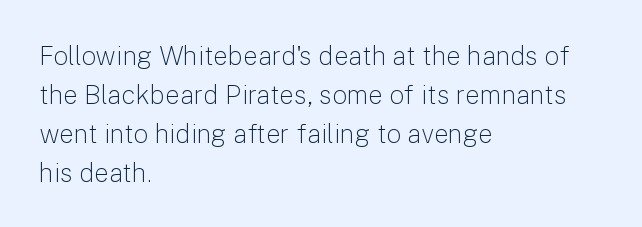
The image shows 26 px text type, upright; set left-aligned, normal line spacing (1.5x), normal letter spacing, not underlined.
